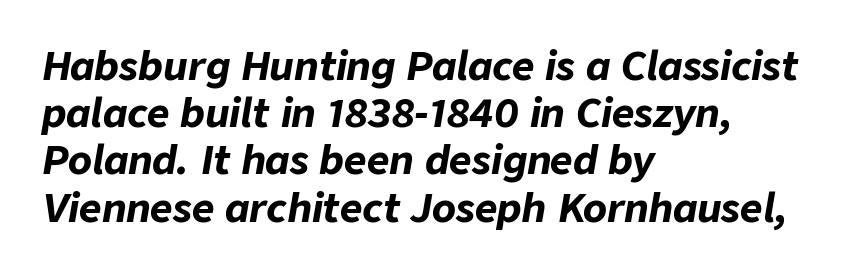
{"italic": "yes", "lean": "right", "slant_degrees": 9, "bold": "yes", "weight": "bold", "width": "normal", "stroke_contrast": "low", "x_height": "medium", "monospaced": "no", "underline": "no", "align": "left", "line_spacing_ratio": 1.21, "letter_spacing": "normal", "letter_spacing_em": 0.0, "glyph_px": 39}
